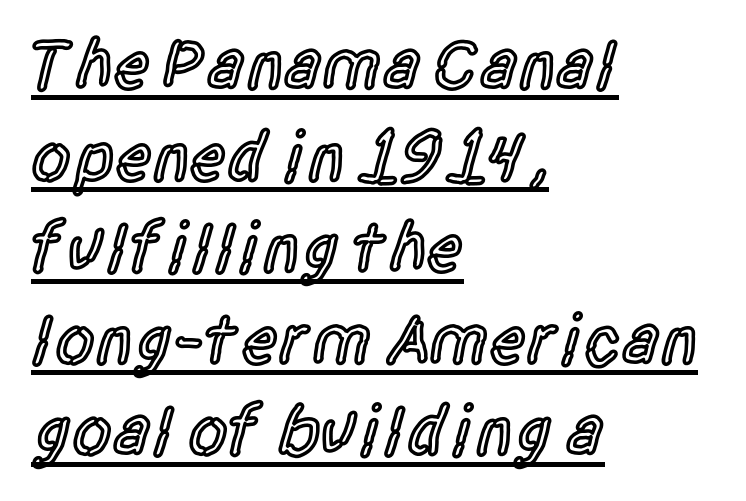
The passage is arranged the way most books set body copy — flush left. What kind of face is this? One without serifs — a sans. Does the leading feel generous? No, just average.
